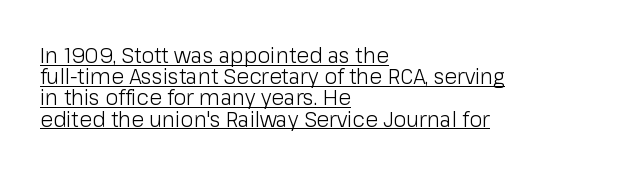
The image shows 21 px text type, upright; set left-aligned, tight line spacing (1.01x), normal letter spacing, underlined.
